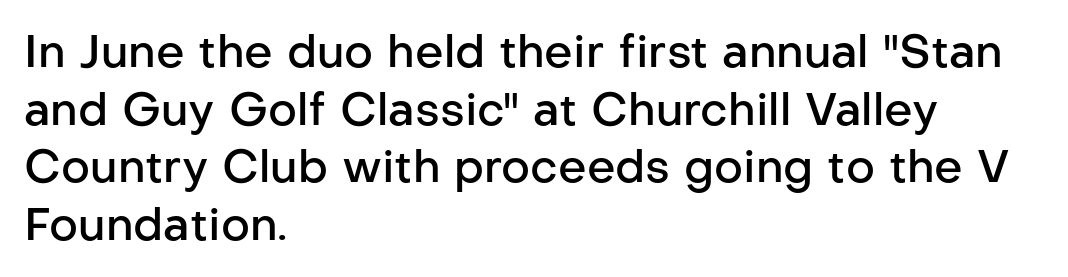
{"serif": "no", "italic": "no", "bold": "semi", "weight": "semibold", "width": "normal", "stroke_contrast": "low", "x_height": "medium", "monospaced": "no", "underline": "no", "align": "left", "line_spacing": "normal", "line_spacing_ratio": 1.28, "letter_spacing": "normal", "letter_spacing_em": 0.0, "glyph_px": 45}
